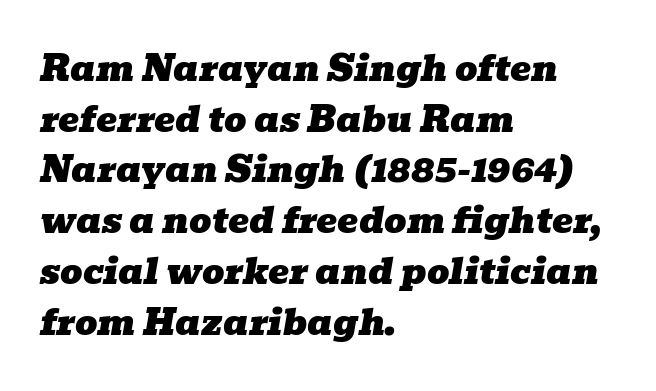
Q: Is the text italic (slanted)? A: Yes, it leans right by about 10 degrees.
Q: Is the typeface a serif or a sans-serif typeface? A: Serif.
Q: Is the text underlined? A: No.
Q: How is the paragraph aligned? A: Left-aligned.
Q: Is the spacing between letters normal or unusually wide? A: Normal.
Q: Is the spacing between lines tight, normal or loose? A: Normal.
Q: Width (condensed, normal, or wide)? A: Wide.
Q: Stroke contrast? A: Low.
Q: x-height? A: Medium.
Q: Monospaced? A: No.
